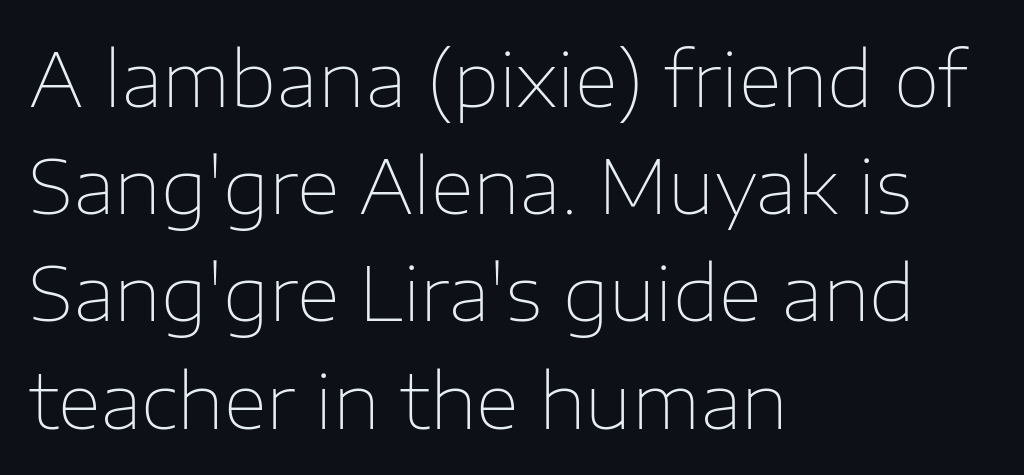
Q: Is the text bold? A: No.
Q: Is the text italic (slanted)? A: No, it is upright.
Q: Is the typeface a serif or a sans-serif typeface? A: Sans-serif.
Q: Is the text underlined? A: No.
Q: How is the paragraph aligned? A: Left-aligned.
Q: Is the spacing between letters normal or unusually wide? A: Normal.
Q: Is the spacing between lines tight, normal or loose? A: Normal.
Q: Width (condensed, normal, or wide)? A: Normal.
Q: Stroke contrast? A: Low.
Q: x-height? A: Medium.
Q: Monospaced? A: No.
